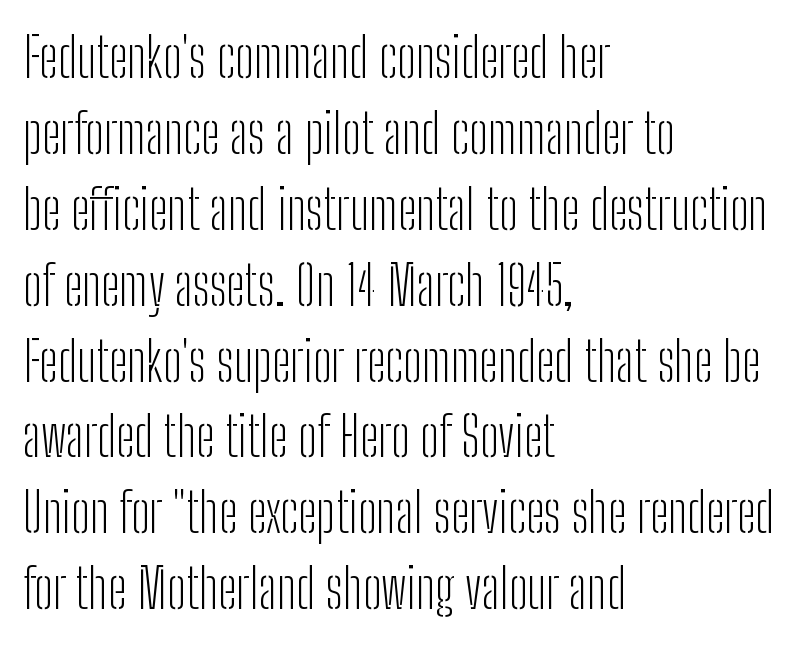
Tracking here is standard; glyphs follow each other at the usual distance. The space beneath each line is pristine and unruled. Quick note: not italic, upright. Stroke thickness stays within the range of a standard reading face or lighter. Line beginnings align vertically; line endings do not. Do the characters align in a grid? No, the font is proportional.
